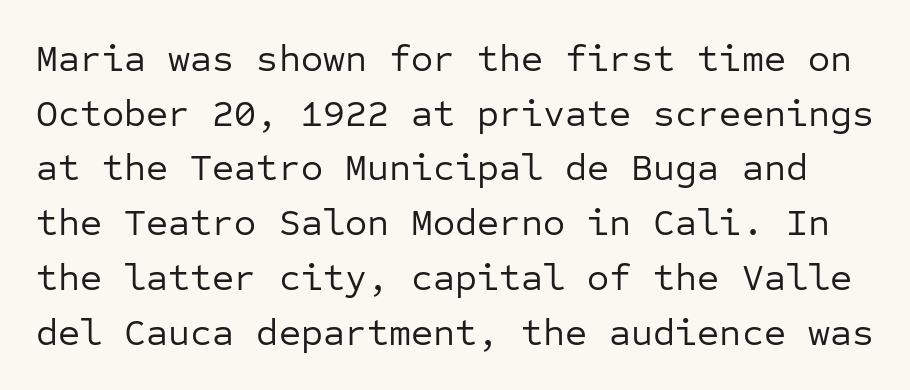
The image shows 38 px regular-weight sans-serif type, upright, monospaced; set normal line spacing (1.44x), normal letter spacing, not underlined; low stroke contrast and a medium x-height.
